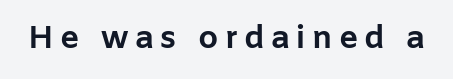
{"serif": "no", "italic": "no", "bold": "yes", "weight": "bold", "width": "normal", "stroke_contrast": "low", "x_height": "medium", "monospaced": "no", "underline": "no", "letter_spacing": "wide", "letter_spacing_em": 0.2, "glyph_px": 32}
